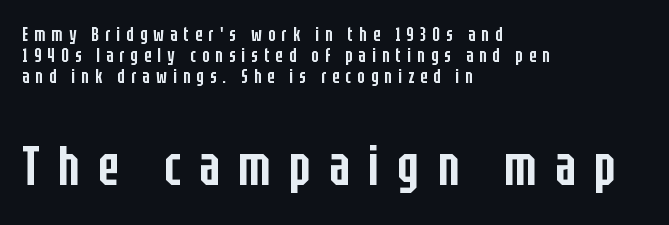
{"serif": "no", "italic": "no", "bold": "semi", "weight": "semibold", "width": "condensed", "stroke_contrast": "low", "x_height": "large", "monospaced": "no", "underline": "no", "align": "left", "line_spacing": "tight", "line_spacing_ratio": 1.1, "letter_spacing": "wide", "letter_spacing_em": 0.33, "larger_block": "second", "size_ratio": 2.95, "glyph_px": 56}
